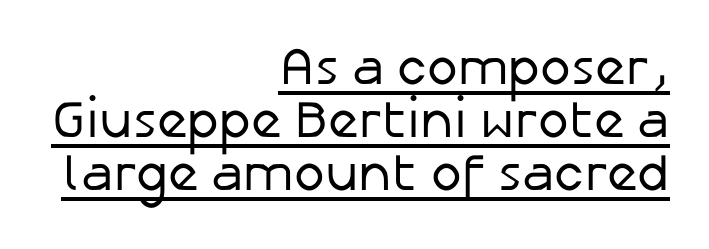
The image shows 52 px regular-weight sans-serif type, upright; set right-aligned, tight line spacing (1.02x), normal letter spacing, underlined; low stroke contrast and a medium x-height.
